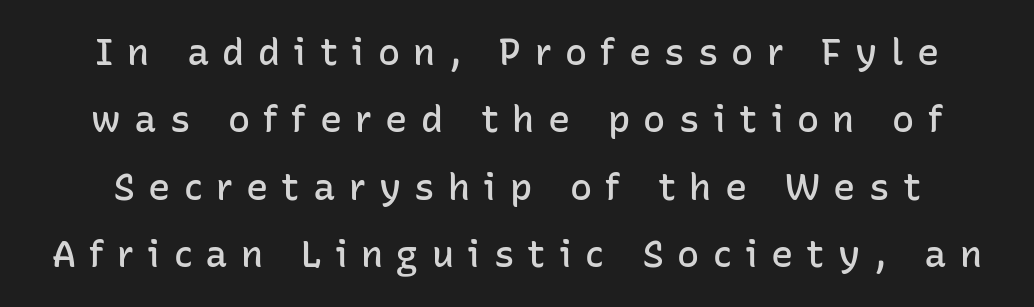
The sample has been set in demibold, a notch under bold. Honestly, there is no underline to notice here at all. The rendering inserts visible extra space after every character. I'd call this a sans setting — the letters go barefoot.
